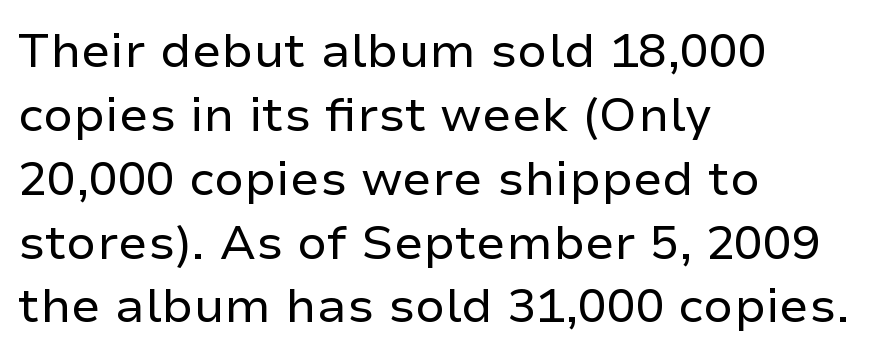
The image shows 48 px regular-weight sans-serif type, upright; set left-aligned, normal line spacing (1.33x), normal letter spacing, not underlined; low stroke contrast and a medium x-height.
